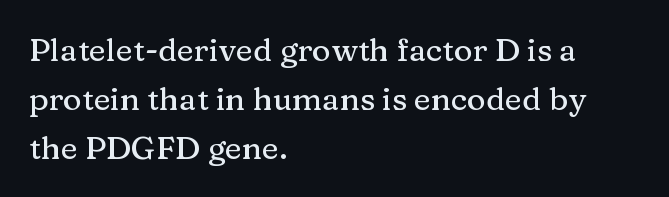
The image shows 32 px serif type, upright; set left-aligned, normal line spacing (1.53x), normal letter spacing, not underlined; medium stroke contrast and a medium x-height.
